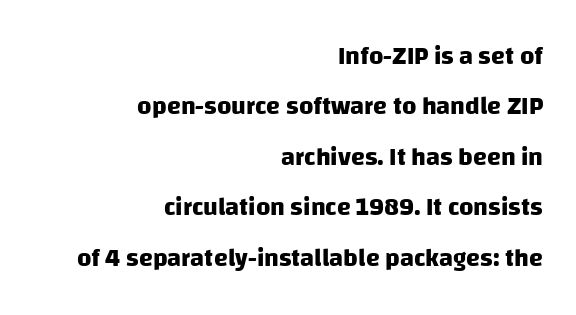
The image shows 25 px bold type; set right-aligned, loose line spacing (2.02x), normal letter spacing, not underlined.
